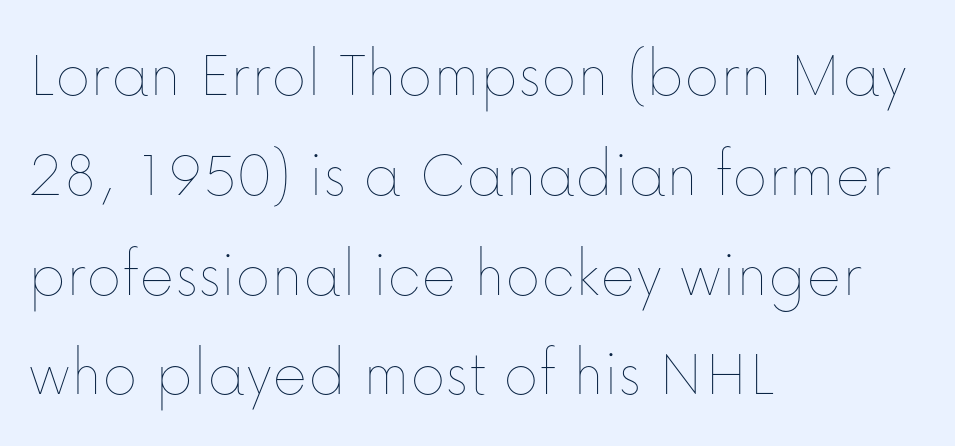
Plain, unruled lines of type. The letterforms sit shoulder to shoulder at normal distance. These lines are rendered in a variable-pitch font. Each stroke keeps to a modest, everyday thickness or less. Line spacing here is normal. Posture: straight, roman, zero tilt.
